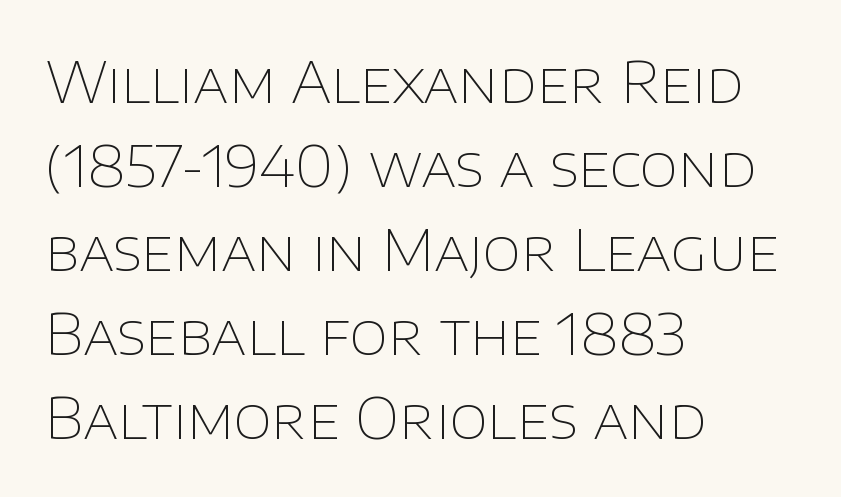
{"serif": "no", "italic": "no", "bold": "no", "weight": "thin", "width": "normal", "stroke_contrast": "low", "x_height": "large", "monospaced": "no", "underline": "no", "align": "left", "line_spacing": "normal", "line_spacing_ratio": 1.5, "letter_spacing": "normal", "letter_spacing_em": 0.0, "glyph_px": 56}
